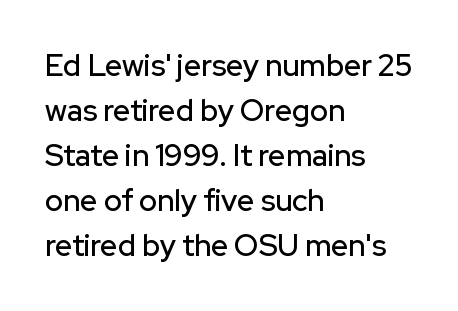
{"serif": "no", "italic": "no", "width": "normal", "stroke_contrast": "low", "x_height": "medium", "monospaced": "no", "underline": "no", "align": "left", "line_spacing": "normal", "line_spacing_ratio": 1.5, "letter_spacing": "normal", "letter_spacing_em": 0.0, "glyph_px": 30}
